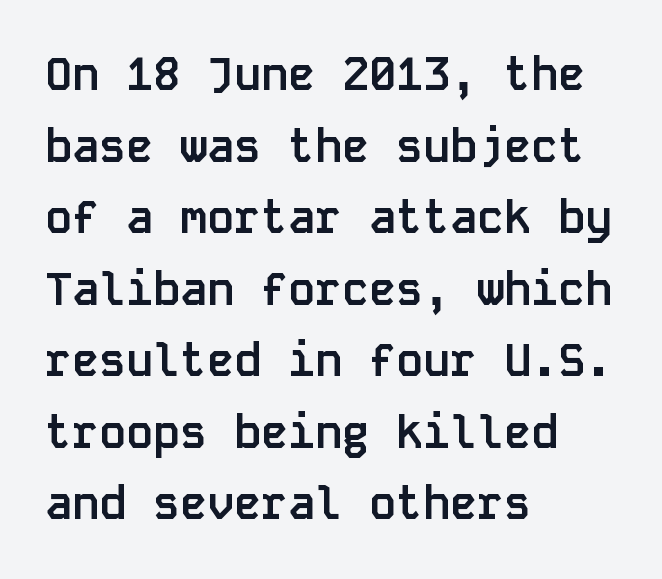
The image shows 45 px semibold sans-serif type, upright, monospaced; set left-aligned, normal line spacing (1.59x), normal letter spacing, not underlined; low stroke contrast and a large x-height.
